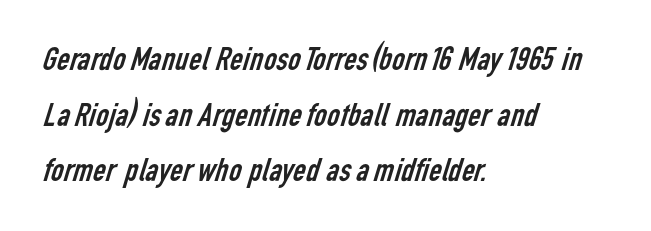
The image shows 35 px regular-weight, condensed sans-serif type; set left-aligned, normal line spacing (1.59x), normal letter spacing, not underlined; low stroke contrast and a medium x-height.
